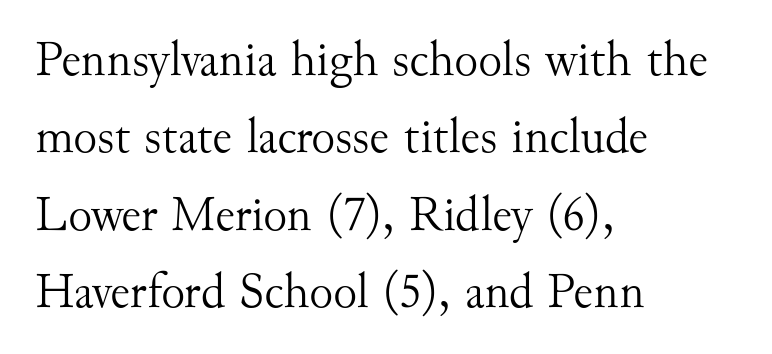
{"serif": "yes", "italic": "no", "bold": "no", "weight": "light", "width": "normal", "stroke_contrast": "medium", "x_height": "small", "monospaced": "no", "underline": "no", "align": "left", "line_spacing": "normal", "line_spacing_ratio": 1.55, "letter_spacing": "normal", "letter_spacing_em": 0.0, "glyph_px": 50}
